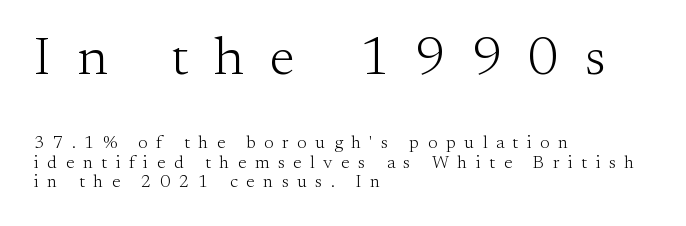
{"serif": "yes", "italic": "no", "bold": "no", "weight": "light", "width": "normal", "stroke_contrast": "medium", "x_height": "small", "monospaced": "no", "underline": "no", "align": "left", "line_spacing": "tight", "line_spacing_ratio": 1.06, "letter_spacing": "wide", "letter_spacing_em": 0.48, "larger_block": "first", "size_ratio": 3.0, "glyph_px": 54}
